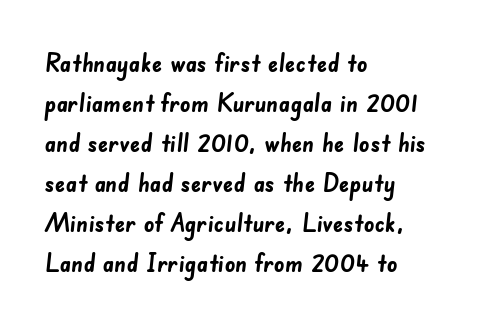
{"bold": "yes", "underline": "no", "align": "left", "line_spacing": "normal", "line_spacing_ratio": 1.54, "letter_spacing": "normal", "letter_spacing_em": 0.0, "glyph_px": 26}
